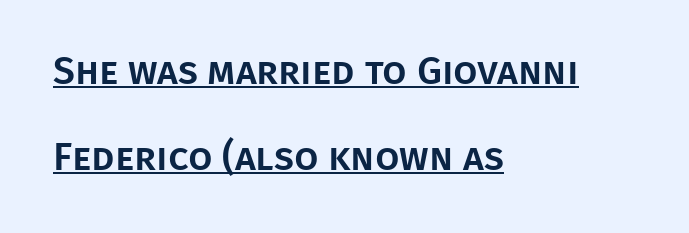
Q: Is the text italic (slanted)? A: No, it is upright.
Q: Is the typeface a serif or a sans-serif typeface? A: Sans-serif.
Q: Is the text underlined? A: Yes.
Q: How is the paragraph aligned? A: Left-aligned.
Q: Is the spacing between letters normal or unusually wide? A: Normal.
Q: Is the spacing between lines tight, normal or loose? A: Loose.
Q: Width (condensed, normal, or wide)? A: Normal.
Q: Stroke contrast? A: Low.
Q: x-height? A: Large.
Q: Monospaced? A: No.
